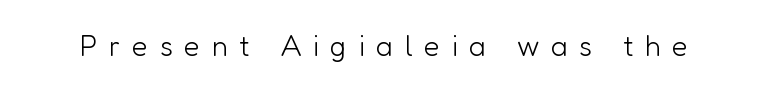
Does the type have serifs? No, each stem ends abruptly. The strokes carry an ordinary text weight at most. The rendering inserts visible extra space after every character. The typography opts for an upright posture over an oblique one.
